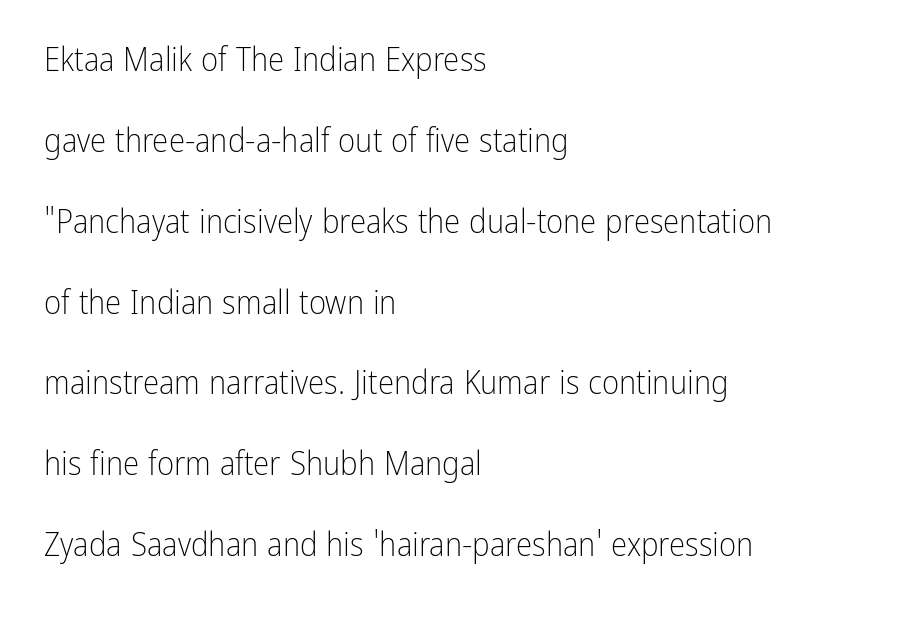
The strokes are not fattened; the text isn't bold. Characters remain perfectly vertical along every line. Lines of text with bare space underneath. Here the designer chose a conventional face with non-uniform glyph widths. The passage shown stacks its lines with a broad gap.
